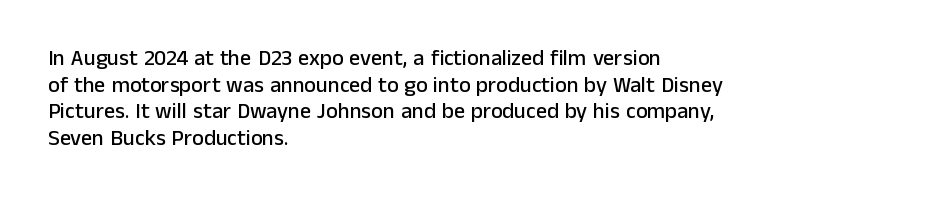
The image shows 22 px text type, upright; set left-aligned, line spacing 1.21x, normal letter spacing, not underlined.
